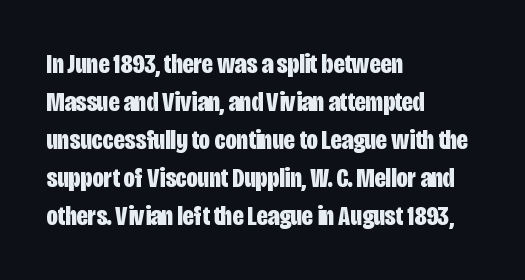
{"serif": "no", "italic": "no", "bold": "yes", "weight": "bold", "width": "condensed", "stroke_contrast": "low", "x_height": "large", "monospaced": "no", "underline": "no", "align": "left", "line_spacing": "normal", "line_spacing_ratio": 1.36, "letter_spacing": "normal", "letter_spacing_em": 0.0, "glyph_px": 28}
